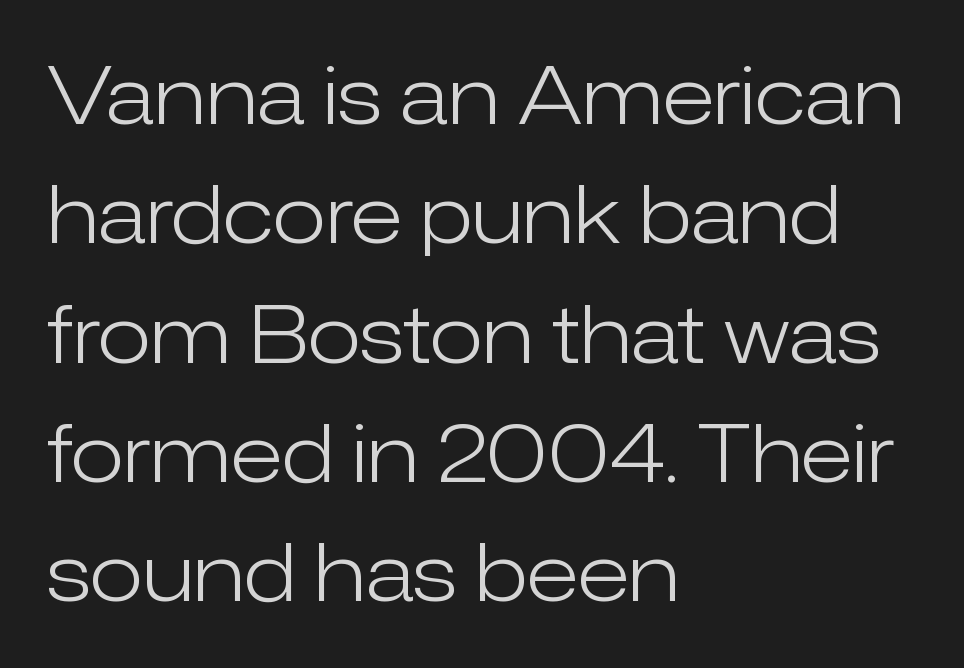
Q: Is the text bold? A: No.
Q: Is the text italic (slanted)? A: No, it is upright.
Q: Is the typeface a serif or a sans-serif typeface? A: Sans-serif.
Q: Is the text underlined? A: No.
Q: How is the paragraph aligned? A: Left-aligned.
Q: Is the spacing between letters normal or unusually wide? A: Normal.
Q: Is the spacing between lines tight, normal or loose? A: Normal.
Q: Width (condensed, normal, or wide)? A: Normal.
Q: Stroke contrast? A: Low.
Q: x-height? A: Medium.
Q: Monospaced? A: No.
